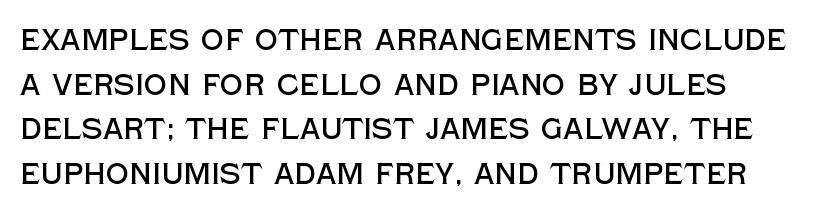
{"serif": "no", "italic": "no", "width": "normal", "x_height": "large", "monospaced": "no", "underline": "no", "line_spacing": "normal", "line_spacing_ratio": 1.54, "letter_spacing": "normal", "letter_spacing_em": 0.0, "glyph_px": 29}
